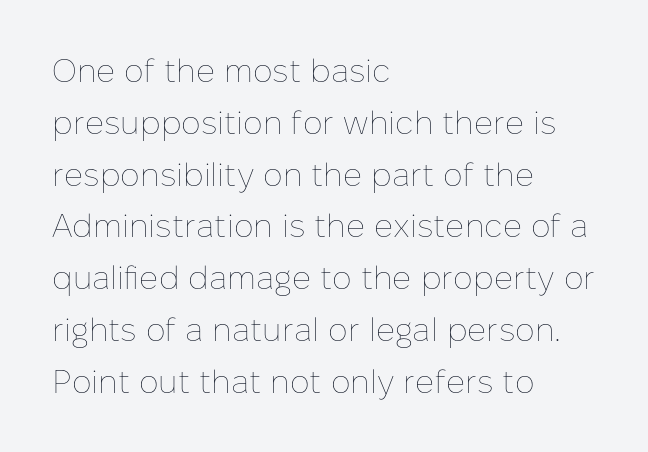
The image shows 33 px thin type, upright; set left-aligned, normal line spacing (1.57x), normal letter spacing, not underlined; low stroke contrast and a medium x-height.
